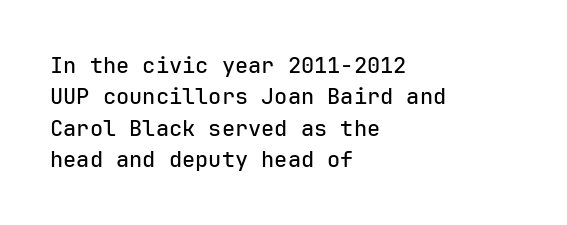
Quick note: underline off. Interline gaps are of average width in this sample. Notice how the stems are strictly vertical — no italics here. How are the letters spaced? Ordinarily, with no added tracking. The lines are quadded left.
